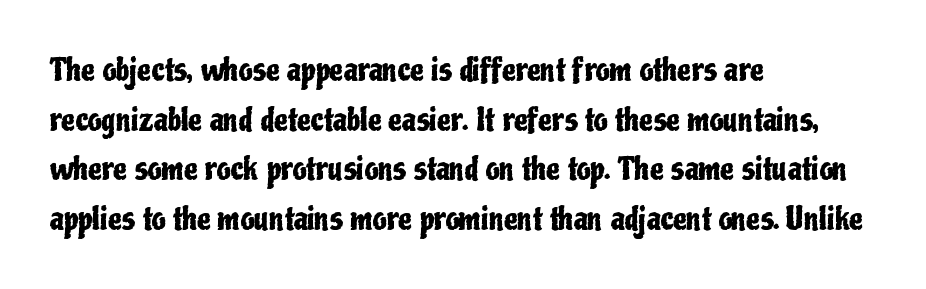
{"serif": "no", "italic": "no", "width": "condensed", "stroke_contrast": "low", "x_height": "medium", "monospaced": "no", "underline": "no", "align": "left", "line_spacing": "normal", "line_spacing_ratio": 1.6, "letter_spacing": "normal", "letter_spacing_em": 0.0, "glyph_px": 31}
